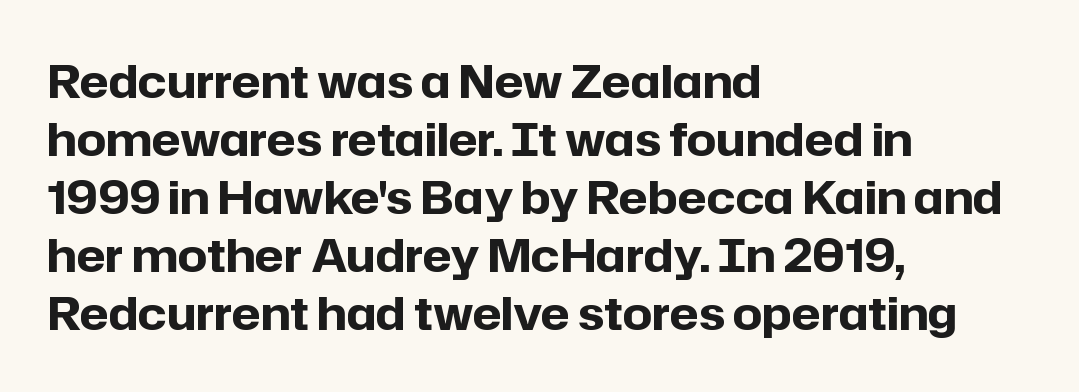
Q: Is the text bold? A: Yes.
Q: Is the text italic (slanted)? A: No, it is upright.
Q: Is the typeface a serif or a sans-serif typeface? A: Sans-serif.
Q: Is the text underlined? A: No.
Q: How is the paragraph aligned? A: Left-aligned.
Q: Is the spacing between letters normal or unusually wide? A: Normal.
Q: Is the spacing between lines tight, normal or loose? A: Normal.
Q: Width (condensed, normal, or wide)? A: Normal.
Q: Stroke contrast? A: Low.
Q: x-height? A: Medium.
Q: Monospaced? A: No.
